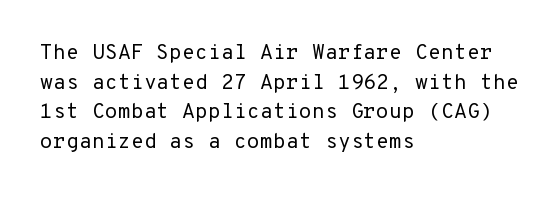
{"italic": "no", "bold": "no", "underline": "no", "align": "left", "line_spacing": "normal", "line_spacing_ratio": 1.41, "letter_spacing": "normal", "letter_spacing_em": 0.0, "glyph_px": 21}
